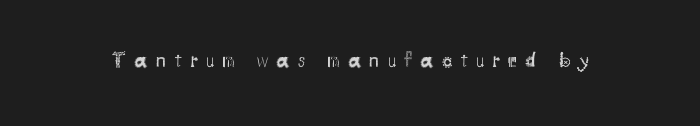
The image shows 21 px text type, upright; set unusually wide letter spacing (+0.39 em), not underlined.
